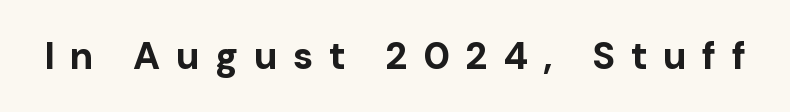
The image shows 38 px bold sans-serif type, upright; set unusually wide letter spacing (+0.41 em), not underlined; low stroke contrast and a medium x-height.
